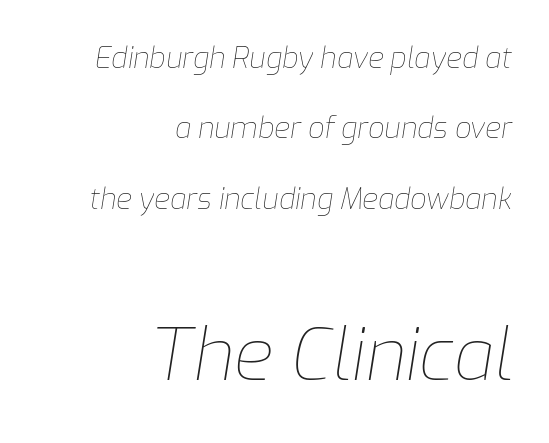
Q: Is the text bold? A: No.
Q: Is the text italic (slanted)? A: Yes, it leans right by about 9 degrees.
Q: Is the text underlined? A: No.
Q: How is the paragraph aligned? A: Right-aligned.
Q: Is the spacing between letters normal or unusually wide? A: Normal.
Q: Is the spacing between lines tight, normal or loose? A: Loose.
Q: Which block of text is set in a larger size, the first (top) or the second (bottom)? A: The second (bottom) one.
Q: Width (condensed, normal, or wide)? A: Normal.
Q: Stroke contrast? A: Low.
Q: x-height? A: Medium.
Q: Monospaced? A: No.
